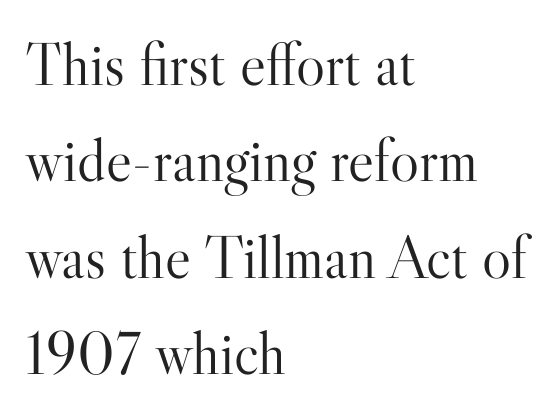
{"serif": "yes", "italic": "no", "bold": "no", "weight": "light", "width": "normal", "stroke_contrast": "high", "x_height": "small", "monospaced": "no", "underline": "no", "align": "left", "line_spacing": "normal", "line_spacing_ratio": 1.58, "letter_spacing": "normal", "letter_spacing_em": 0.0, "glyph_px": 61}
